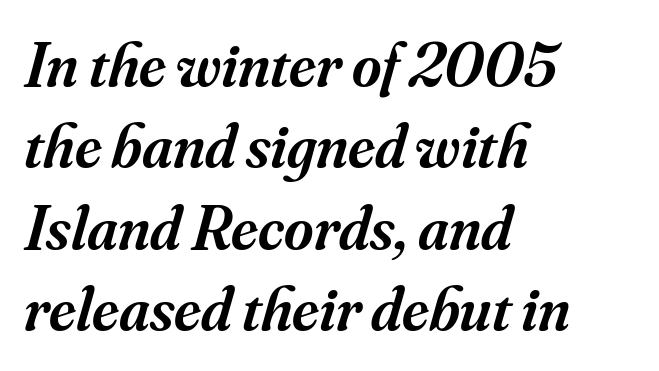
{"serif": "yes", "italic": "yes", "lean": "right", "slant_degrees": 16, "bold": "semi", "weight": "semibold", "width": "normal", "stroke_contrast": "medium", "x_height": "small", "monospaced": "no", "underline": "no", "align": "left", "line_spacing": "normal", "line_spacing_ratio": 1.29, "letter_spacing": "normal", "letter_spacing_em": 0.0, "glyph_px": 63}
